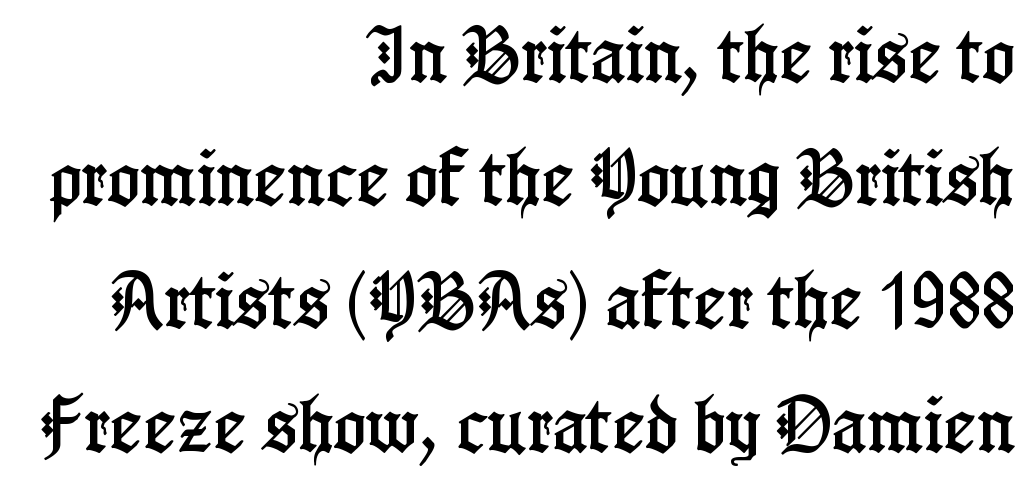
Compared with a flush-left layout, this one pins lines to the opposite, right side. Notice the wide empty band between every row — that's loose leading. Quick note: underline off. Tracking here is standard; glyphs follow each other at the usual distance. To sum up the face: it has serifs. Do the characters align in a grid? No, the font is proportional.
